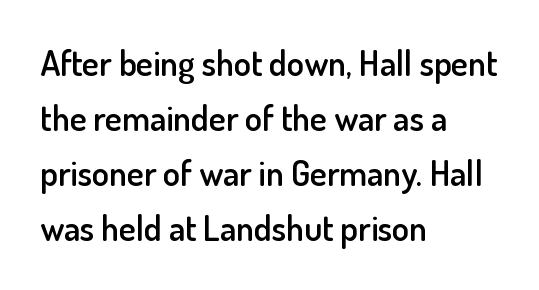
The image shows 35 px semibold sans-serif type, upright; set left-aligned, normal line spacing (1.57x), normal letter spacing, not underlined; low stroke contrast and a small x-height.
